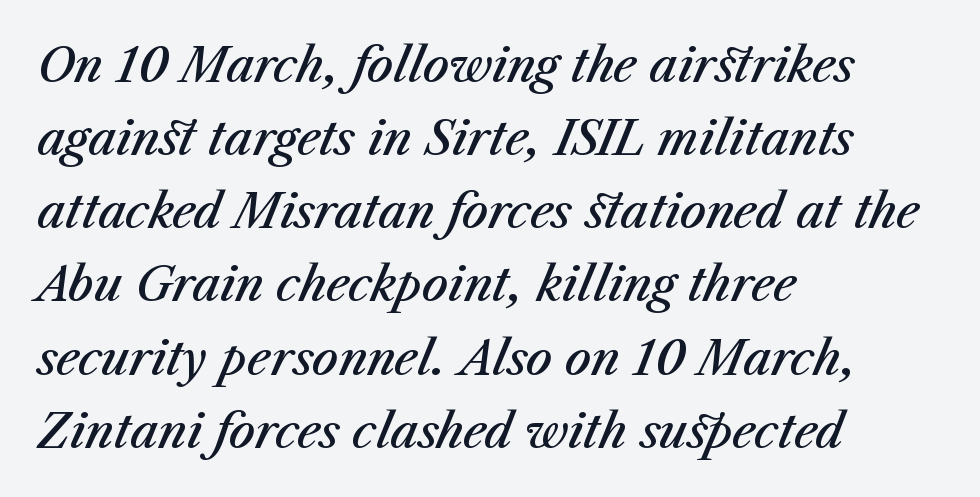
Q: Is the text bold? A: Semi-bold.
Q: Is the text italic (slanted)? A: Yes, it leans right by about 23 degrees.
Q: Is the text underlined? A: No.
Q: How is the paragraph aligned? A: Left-aligned.
Q: Is the spacing between letters normal or unusually wide? A: Normal.
Q: Is the spacing between lines tight, normal or loose? A: Normal.
Q: Width (condensed, normal, or wide)? A: Normal.
Q: Stroke contrast? A: Medium.
Q: x-height? A: Medium.
Q: Monospaced? A: No.
